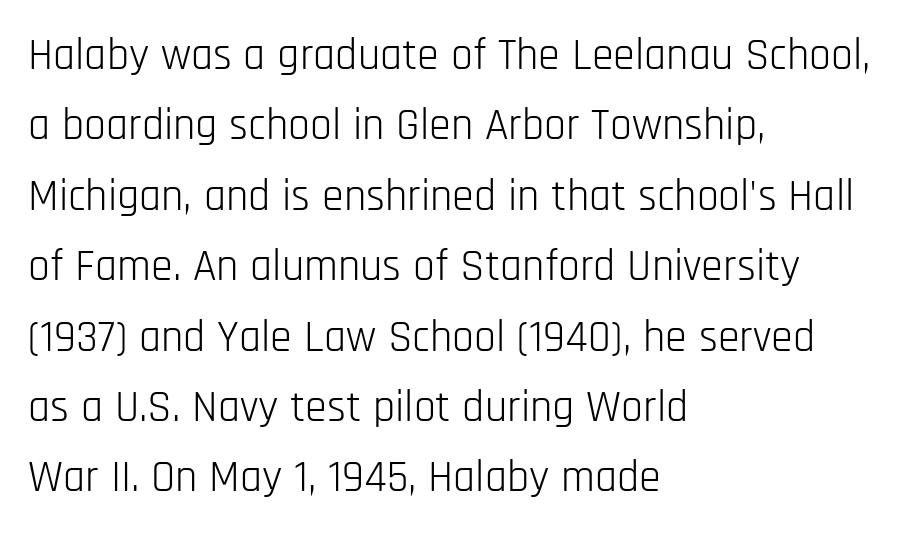
Q: Is the text bold? A: No.
Q: Is the text italic (slanted)? A: No, it is upright.
Q: Is the typeface a serif or a sans-serif typeface? A: Sans-serif.
Q: Is the text underlined? A: No.
Q: How is the paragraph aligned? A: Left-aligned.
Q: Is the spacing between letters normal or unusually wide? A: Normal.
Q: Is the spacing between lines tight, normal or loose? A: Normal.
Q: Width (condensed, normal, or wide)? A: Condensed.
Q: Stroke contrast? A: Low.
Q: x-height? A: Large.
Q: Monospaced? A: No.
